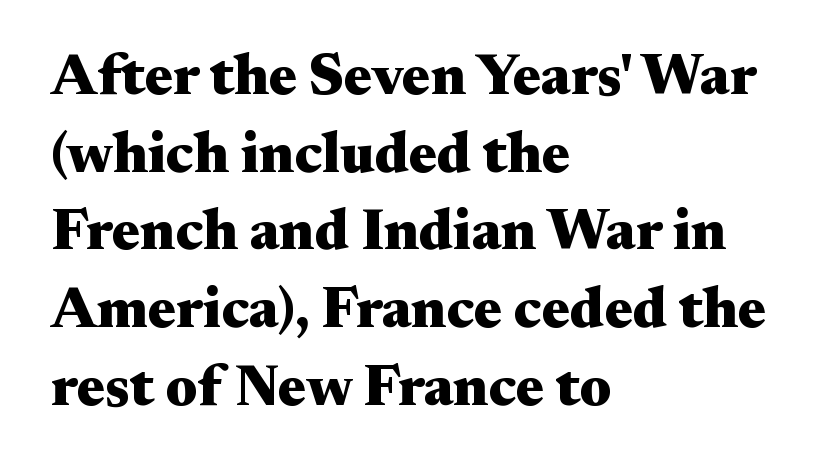
Q: Is the text bold? A: Yes.
Q: Is the text italic (slanted)? A: No, it is upright.
Q: Is the typeface a serif or a sans-serif typeface? A: Serif.
Q: Is the text underlined? A: No.
Q: How is the paragraph aligned? A: Left-aligned.
Q: Is the spacing between letters normal or unusually wide? A: Normal.
Q: Is the spacing between lines tight, normal or loose? A: Normal.
Q: Width (condensed, normal, or wide)? A: Wide.
Q: Stroke contrast? A: Medium.
Q: x-height? A: Small.
Q: Monospaced? A: No.
